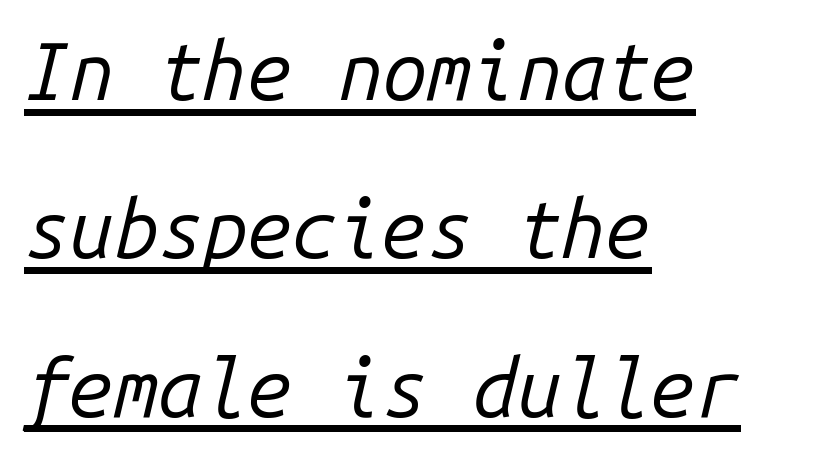
{"italic": "yes", "lean": "right", "slant_degrees": 14, "bold": "no", "weight": "regular", "width": "normal", "stroke_contrast": "low", "x_height": "medium", "monospaced": "yes", "underline": "yes", "align": "left", "line_spacing": "loose", "line_spacing_ratio": 1.98, "letter_spacing": "normal", "letter_spacing_em": 0.0, "glyph_px": 80}
